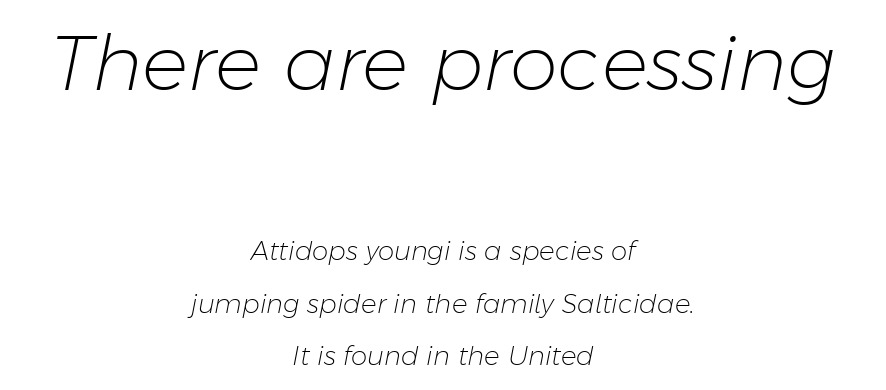
Q: Is the text bold? A: No.
Q: Is the text italic (slanted)? A: Yes, it leans right by about 11 degrees.
Q: Is the text underlined? A: No.
Q: How is the paragraph aligned? A: Centered.
Q: Is the spacing between letters normal or unusually wide? A: Normal.
Q: Is the spacing between lines tight, normal or loose? A: Loose.
Q: Which block of text is set in a larger size, the first (top) or the second (bottom)? A: The first (top) one.
Q: Width (condensed, normal, or wide)? A: Normal.
Q: Stroke contrast? A: Low.
Q: x-height? A: Medium.
Q: Monospaced? A: No.
